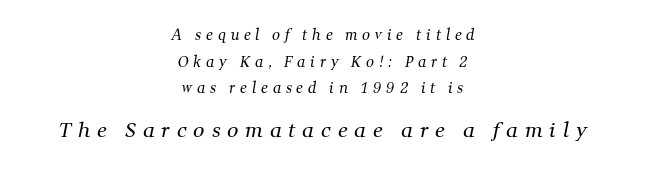
The tracking jumps out immediately: characters are airy and widely separated. In this sample the second text group is rendered at the bigger scale. The lines in this sample share a center point and differ in where they start and stop. Underlining? Definitely not there. These lines stand farther apart than default settings would place them.
